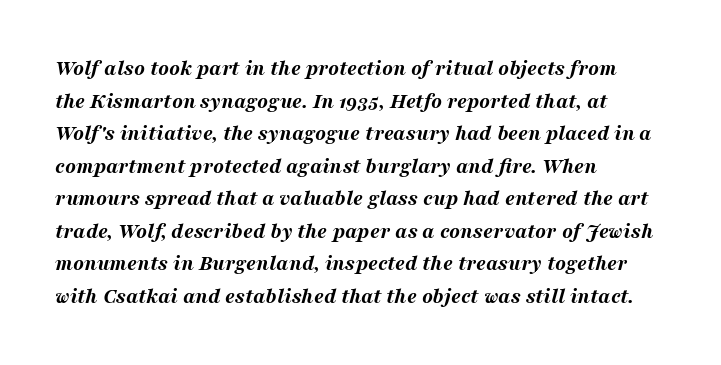
Q: Is the text bold? A: Yes.
Q: Is the text italic (slanted)? A: Yes, it leans right by about 16 degrees.
Q: Is the text underlined? A: No.
Q: How is the paragraph aligned? A: Left-aligned.
Q: Is the spacing between letters normal or unusually wide? A: Normal.
Q: Is the spacing between lines tight, normal or loose? A: Normal.
